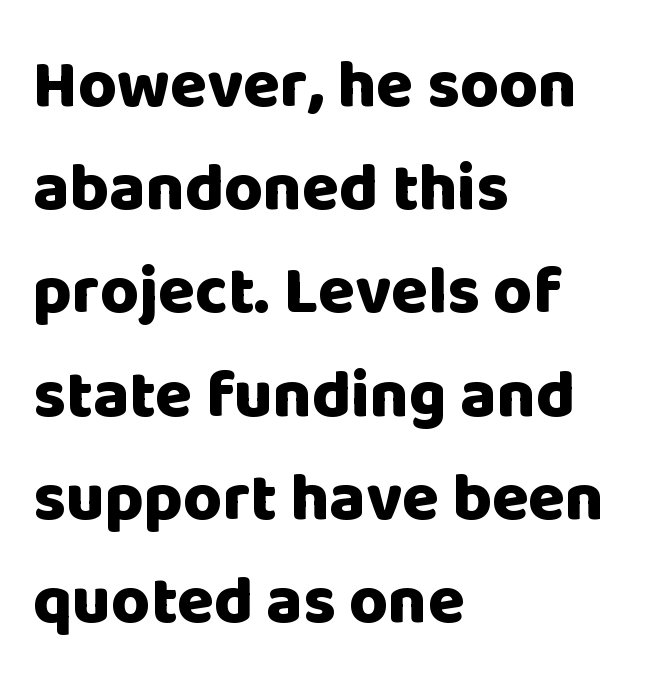
Compared with typical paragraphs, the rows here are spaced about the same. No italicization has been applied; the sample stays upright. To sum up the face: it is a sans, with no serifs. The passage shown is emphatically bold.
